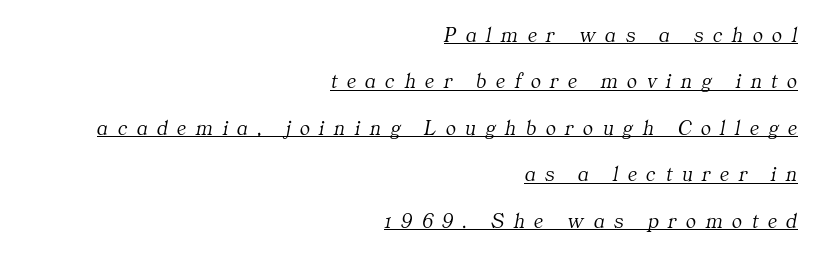
The letters look calm and open, with moderate or lighter stems. Rendered with sloped, italic letterforms. The face used here is rendered with a markedly widened letterfit. This block would shrink considerably if given ordinary leading; it's expanded now. A rule runs beneath these lines of type. The text block is weighted toward the right margin, trailing off unevenly leftward.
